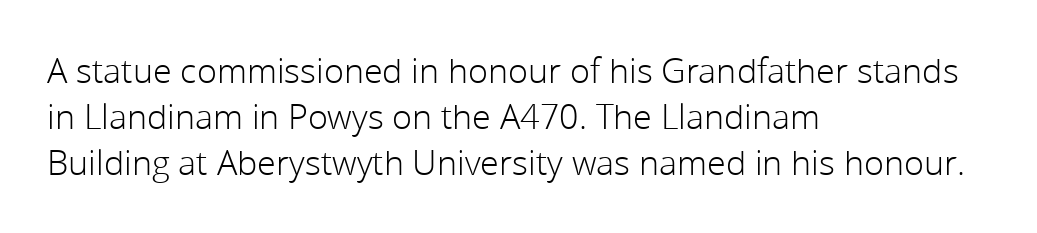
Here the designer chose a conventional face with non-uniform glyph widths. Compared with typical body copy, the letter spacing here is the same. Visually the block forms a straight wall on the left and a jagged coastline on the right. This sample keeps an unexceptional amount of space between lines. Stems here are at most as thick as an everyday book face.
